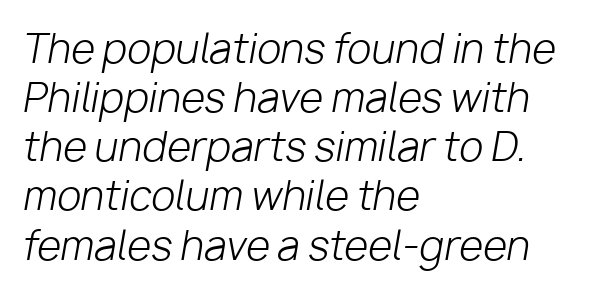
Vertical spacing — default. Nothing unusual about the tracking: characters are spaced as the font intends. The space directly below the letters is spotless. The letters look calm and open, with moderate or lighter stems. The compositor pushed each line to the left boundary.
